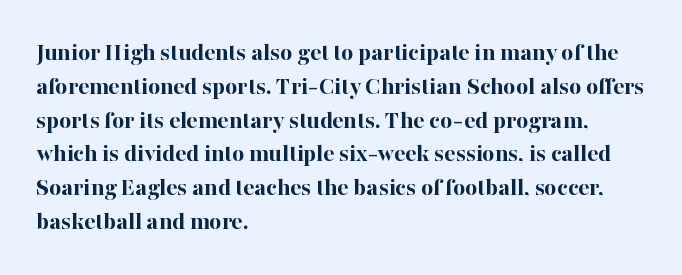
{"italic": "no", "bold": "yes", "underline": "no", "align": "left", "line_spacing": "normal", "line_spacing_ratio": 1.3, "letter_spacing": "normal", "letter_spacing_em": 0.0, "glyph_px": 26}
